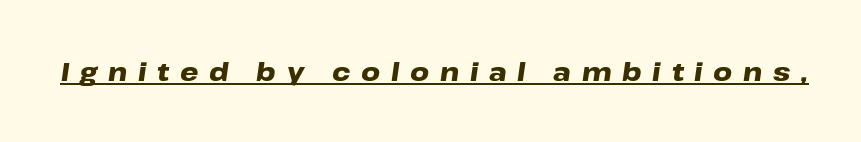
Q: Is the text bold? A: Yes.
Q: Is the text italic (slanted)? A: Yes, it leans right by about 8 degrees.
Q: Is the text underlined? A: Yes.
Q: Is the spacing between letters normal or unusually wide? A: Unusually wide.
